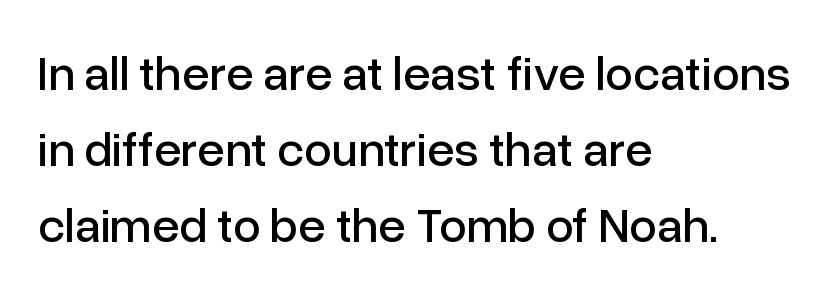
{"serif": "no", "italic": "no", "width": "normal", "stroke_contrast": "low", "x_height": "medium", "monospaced": "no", "underline": "no", "align": "left", "line_spacing": "normal", "line_spacing_ratio": 1.55, "letter_spacing": "normal", "letter_spacing_em": 0.0, "glyph_px": 49}
